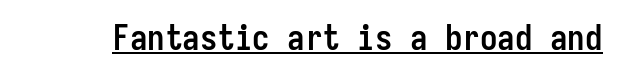
No feet cap the strokes, marking this as sans-serif type. Standard letterfit; no display-style spreading of the glyphs. Each line of the rendering has a horizontal stroke beneath the glyphs. Is this a fixed-width face? Yes — each glyph sits in an identical cell. Typesetter's note: full bold, strokes at maximum text heaviness. Designer's note — italics off, roman on.
